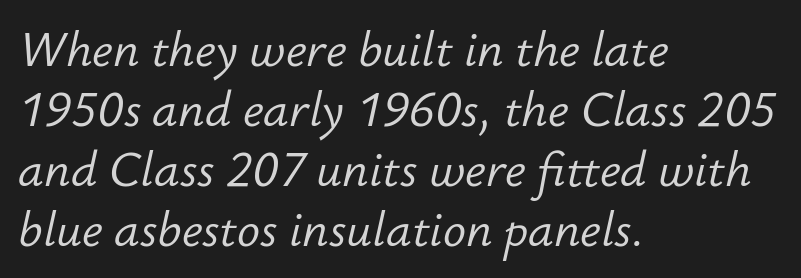
{"italic": "yes", "lean": "right", "slant_degrees": 12, "bold": "no", "weight": "light", "width": "normal", "stroke_contrast": "low", "x_height": "small", "monospaced": "no", "underline": "no", "align": "left", "line_spacing": "normal", "line_spacing_ratio": 1.25, "letter_spacing": "normal", "letter_spacing_em": 0.0, "glyph_px": 48}
